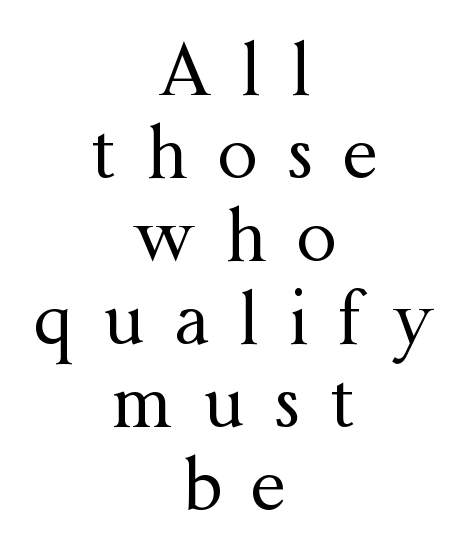
{"serif": "yes", "italic": "no", "bold": "no", "weight": "regular", "width": "normal", "stroke_contrast": "medium", "x_height": "medium", "monospaced": "no", "underline": "no", "align": "center", "line_spacing_ratio": 1.17, "letter_spacing": "wide", "letter_spacing_em": 0.42, "glyph_px": 71}
